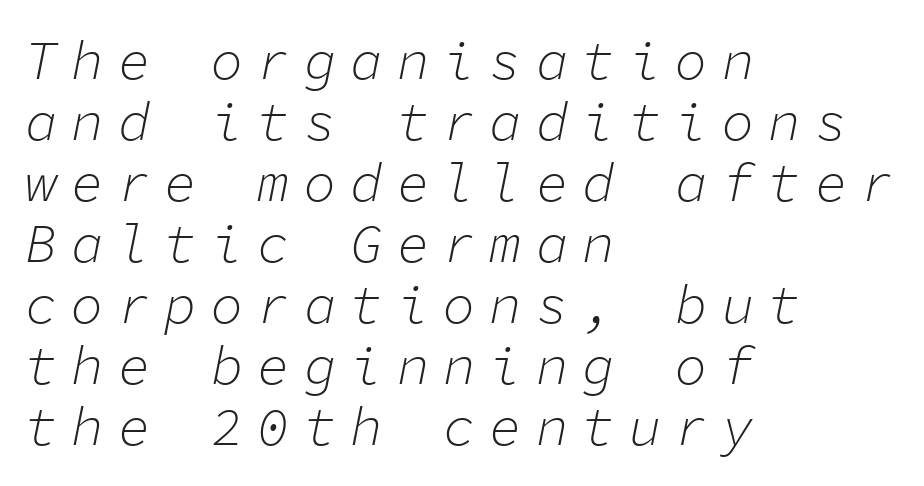
Q: Is the text bold? A: No.
Q: Is the text italic (slanted)? A: Yes, it leans right by about 11 degrees.
Q: Is the text underlined? A: No.
Q: How is the paragraph aligned? A: Left-aligned.
Q: Is the spacing between letters normal or unusually wide? A: Unusually wide.
Q: Is the spacing between lines tight, normal or loose? A: Tight.
Q: Width (condensed, normal, or wide)? A: Normal.
Q: Stroke contrast? A: Low.
Q: x-height? A: Medium.
Q: Monospaced? A: Yes.
